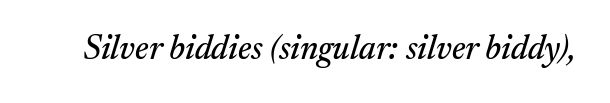
The image shows 34 px serif type, italic (leaning right); set normal letter spacing, not underlined; medium stroke contrast and a medium x-height.
